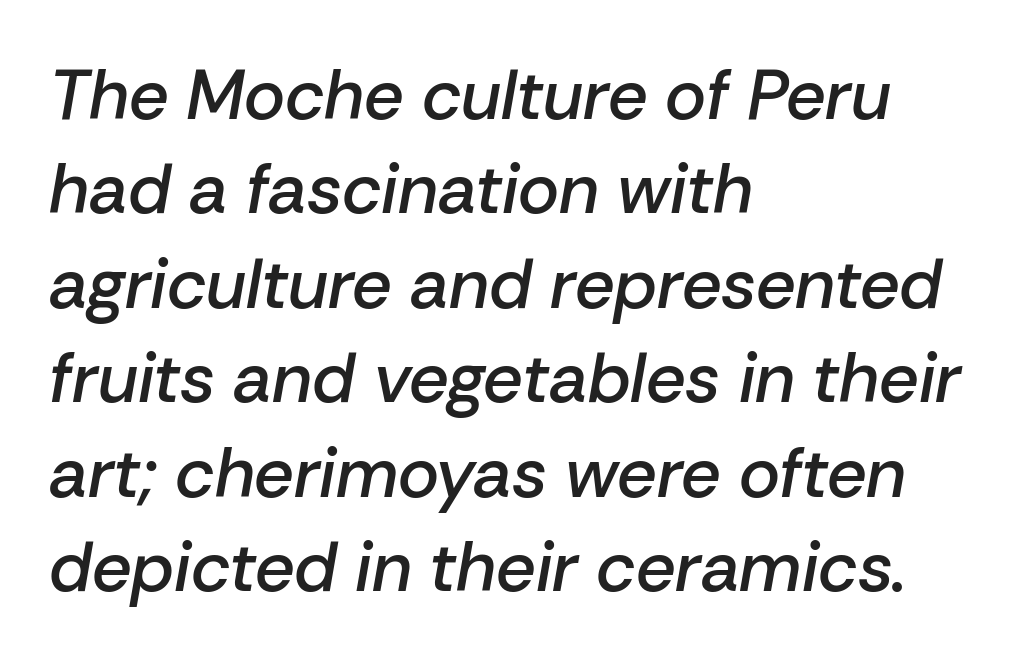
The foot of each line stays bare and open. Is this a fixed-width face? No — the glyphs have proportional, varying widths. These words are printed semibold, heavier than regular yet not bold. Layout note: lines flush left. There's an unmistakable incline to the writing here.
